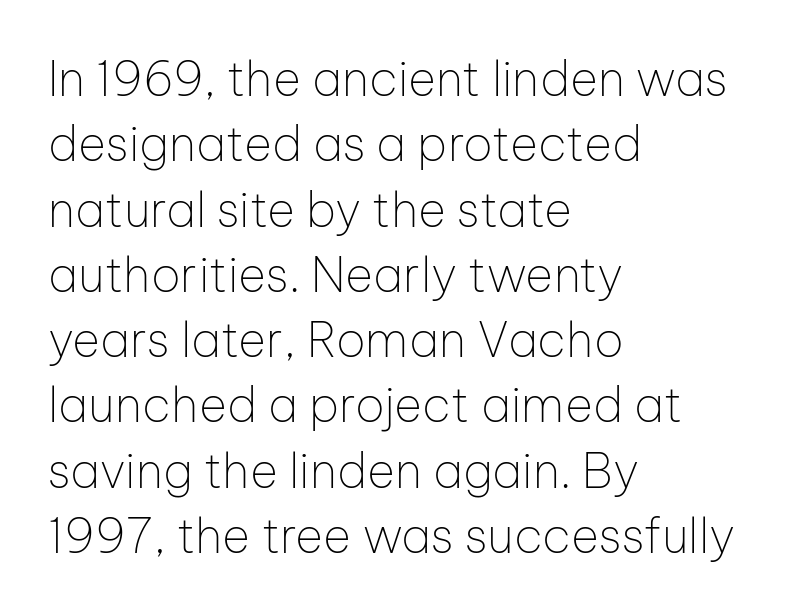
Lines of text with bare space underneath. Nobody touched the tracking dial on this one. Varying glyph widths throughout — classic text-font behaviour. One glance says typical: line gaps are just what's usual.
